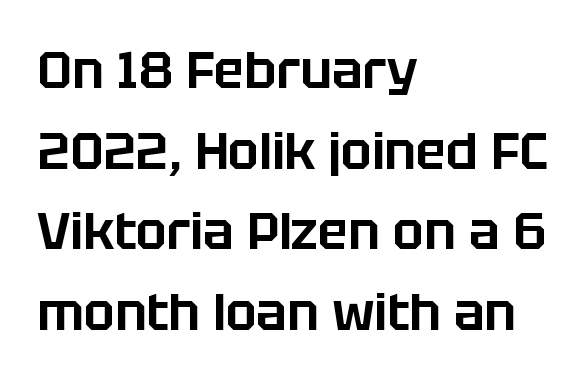
The space between consecutive lines is moderate. The letters advance in unequal steps, a hallmark of proportional type. The letters stand straight up with perfectly vertical stems. Horizontal alignment here is leftward, the default for most running prose.
